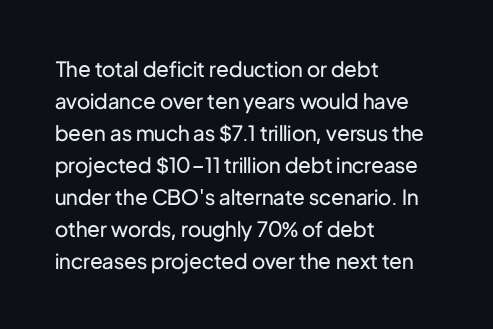
{"italic": "no", "bold": "no", "underline": "no", "align": "left", "line_spacing": "normal", "line_spacing_ratio": 1.52, "letter_spacing": "normal", "letter_spacing_em": 0.0, "glyph_px": 21}
